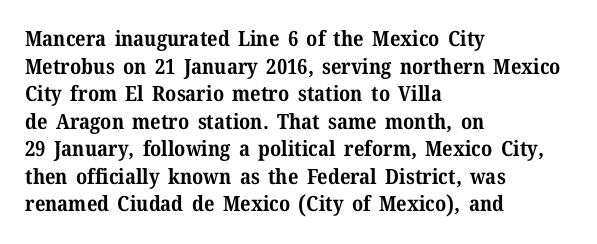
Q: Is the text bold? A: Yes.
Q: Is the text italic (slanted)? A: No, it is upright.
Q: Is the text underlined? A: No.
Q: How is the paragraph aligned? A: Left-aligned.
Q: Is the spacing between letters normal or unusually wide? A: Normal.
Q: Is the spacing between lines tight, normal or loose? A: Normal.
